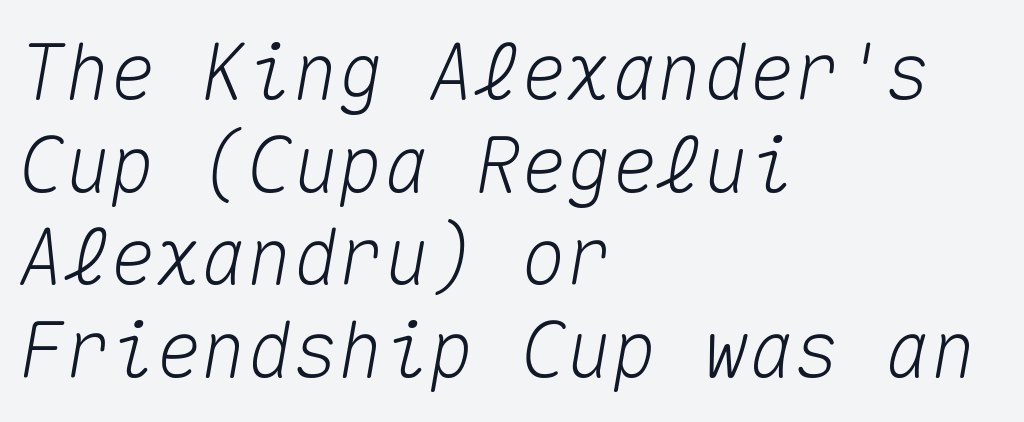
The image shows 76 px text type, italic (leaning right), monospaced; set left-aligned, line spacing 1.22x, normal letter spacing, not underlined; medium stroke contrast and a medium x-height.
